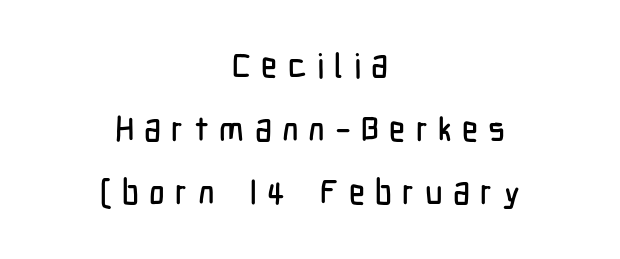
Q: Is the text italic (slanted)? A: No, it is upright.
Q: Is the typeface a serif or a sans-serif typeface? A: Sans-serif.
Q: Is the text underlined? A: No.
Q: How is the paragraph aligned? A: Centered.
Q: Is the spacing between letters normal or unusually wide? A: Unusually wide.
Q: Width (condensed, normal, or wide)? A: Condensed.
Q: Stroke contrast? A: Low.
Q: x-height? A: Medium.
Q: Monospaced? A: No.
